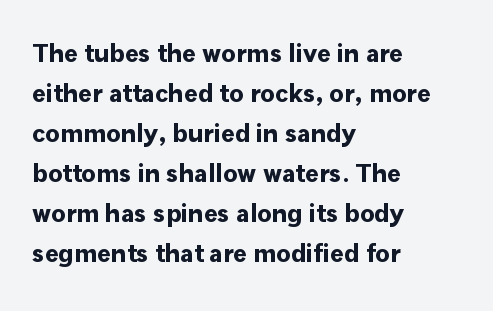
The letterforms sit shoulder to shoulder at normal distance. If you measured baseline to baseline, you'd find a middling distance. The specimen omits any rule beneath the text block's lines. These lines stack with their left ends in a neat column.
